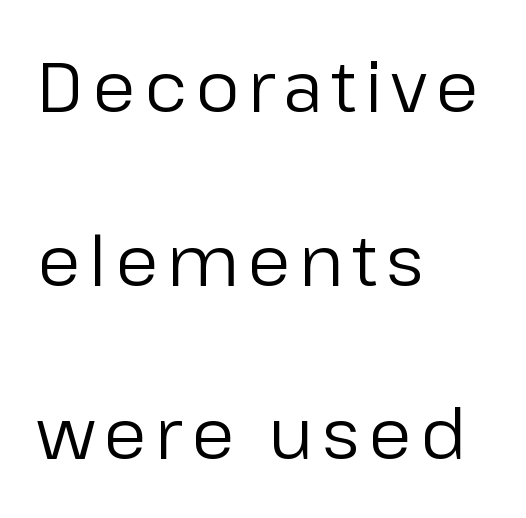
{"serif": "no", "italic": "no", "bold": "no", "weight": "regular", "width": "normal", "stroke_contrast": "low", "x_height": "medium", "monospaced": "no", "underline": "no", "align": "left", "line_spacing": "loose", "line_spacing_ratio": 2.48, "glyph_px": 70}
